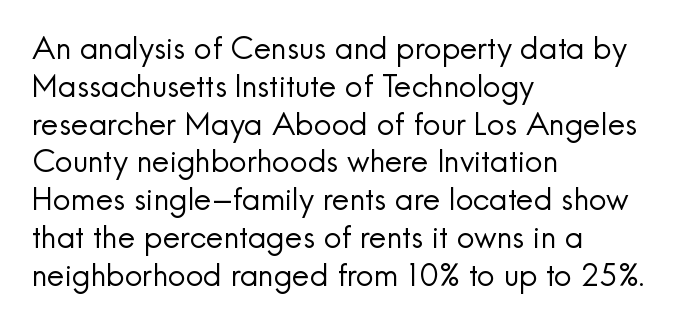
The image shows 31 px regular-weight sans-serif type, upright; set left-aligned, line spacing 1.22x, normal letter spacing, not underlined; a small x-height.
